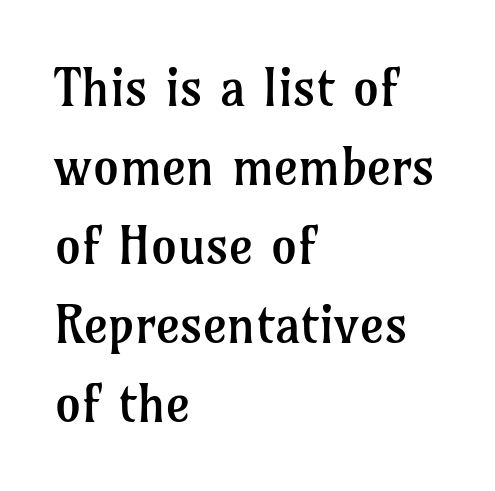
{"serif": "yes", "italic": "no", "bold": "no", "weight": "regular", "width": "normal", "stroke_contrast": "low", "x_height": "medium", "monospaced": "no", "underline": "no", "align": "left", "line_spacing": "normal", "line_spacing_ratio": 1.52, "letter_spacing": "normal", "letter_spacing_em": 0.0, "glyph_px": 52}
